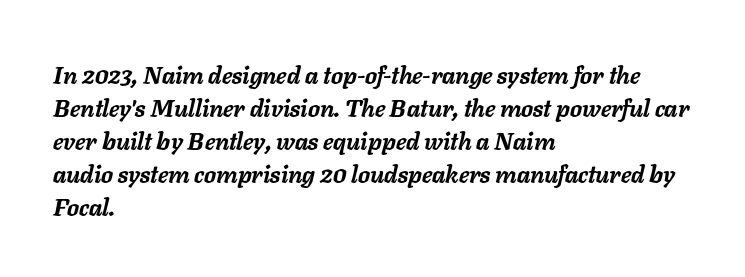
The image shows 24 px bold type, italic (leaning right); set left-aligned, normal line spacing (1.37x), normal letter spacing, not underlined.
